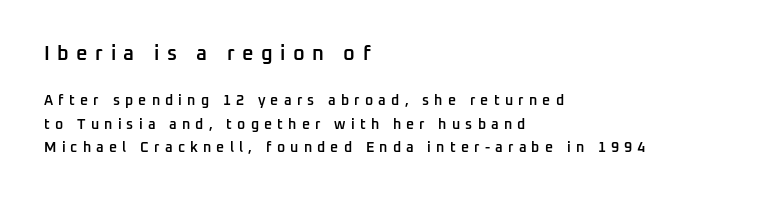
The image shows 20 px text type, upright; set left-aligned, normal line spacing (1.67x), unusually wide letter spacing (+0.37 em), not underlined; the first (top) block is 1.43x larger.
